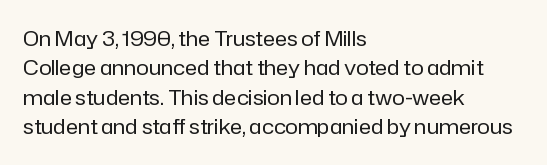
Q: Is the text bold? A: No.
Q: Is the text italic (slanted)? A: No, it is upright.
Q: Is the text underlined? A: No.
Q: How is the paragraph aligned? A: Left-aligned.
Q: Is the spacing between letters normal or unusually wide? A: Normal.
Q: Is the spacing between lines tight, normal or loose? A: Normal.
